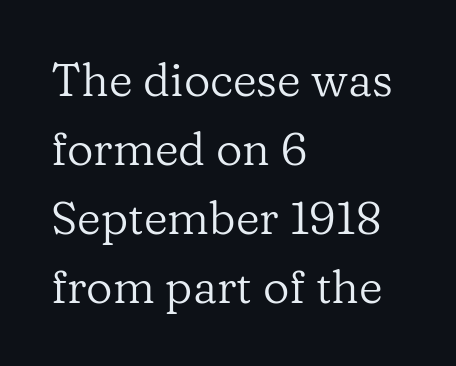
When letters stand straight like this, we call the style roman or upright. Baseline-to-baseline distance is the conventional proportion of letter height. The text was rendered using a seriffed face with decorative stroke endings. Lines of text with bare space underneath. The passage shown has conventional tracking throughout.
